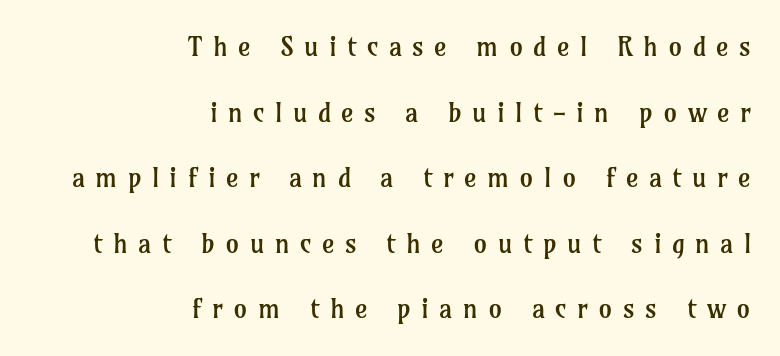
Unlike italic type, these characters show no tilt at all. The vertical gap from one line to the next is large. The horizontal fit of the characters is loose and conspicuously gappy. Clear beneath every line of the passage.
